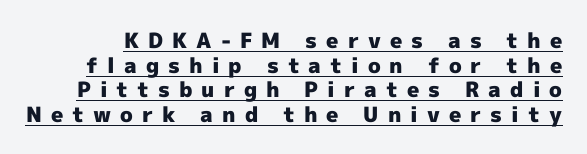
A typesetter would call this heavily tracked-out type. Each line of the rendering has a horizontal stroke beneath the glyphs. These lines were composed using upright roman letters. Summary of weight: heavy, a full bold.
